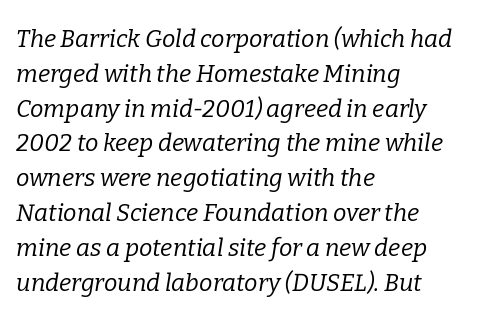
Q: Is the text bold? A: No.
Q: Is the text italic (slanted)? A: Yes, it leans right by about 9 degrees.
Q: Is the text underlined? A: No.
Q: How is the paragraph aligned? A: Left-aligned.
Q: Is the spacing between letters normal or unusually wide? A: Normal.
Q: Is the spacing between lines tight, normal or loose? A: Normal.
